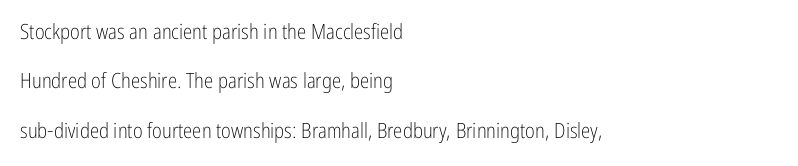
Q: Is the text bold? A: No.
Q: Is the text italic (slanted)? A: No, it is upright.
Q: Is the text underlined? A: No.
Q: How is the paragraph aligned? A: Left-aligned.
Q: Is the spacing between letters normal or unusually wide? A: Normal.
Q: Is the spacing between lines tight, normal or loose? A: Loose.
